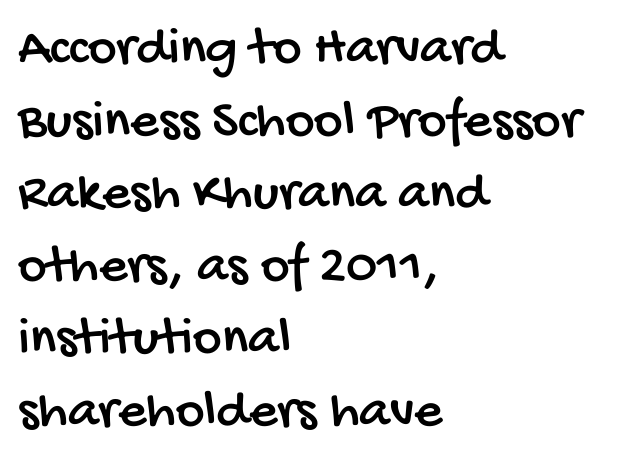
The image shows 55 px condensed sans-serif type; set left-aligned, normal line spacing (1.32x), normal letter spacing, not underlined; low stroke contrast and a large x-height.
